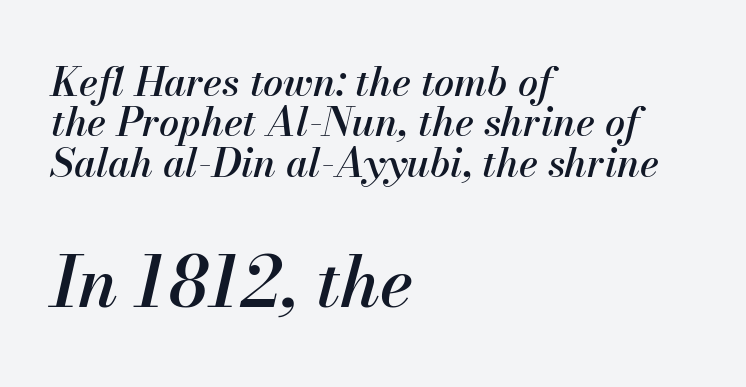
Q: Is the text italic (slanted)? A: Yes, it leans right by about 13 degrees.
Q: Is the text underlined? A: No.
Q: How is the paragraph aligned? A: Left-aligned.
Q: Is the spacing between letters normal or unusually wide? A: Normal.
Q: Is the spacing between lines tight, normal or loose? A: Tight.
Q: Which block of text is set in a larger size, the first (top) or the second (bottom)? A: The second (bottom) one.
Q: Width (condensed, normal, or wide)? A: Normal.
Q: Stroke contrast? A: Medium.
Q: x-height? A: Small.
Q: Monospaced? A: No.
